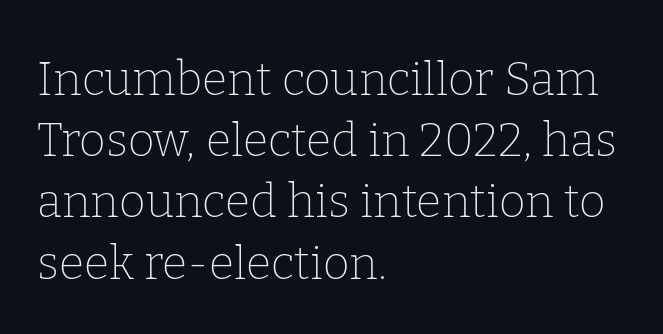
The image shows 46 px thin serif type, upright; set left-aligned, normal line spacing (1.33x), normal letter spacing, not underlined; low stroke contrast and a medium x-height.
